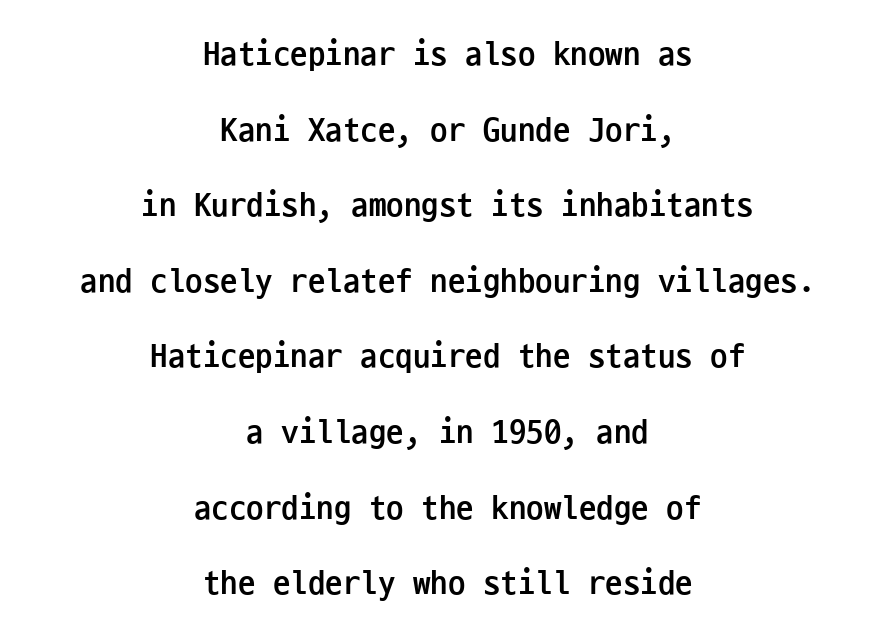
The rendering uses typewriter-style spacing with identical character cells. Plain, unruled lines of type. Leading: increased. The typesetting leans heavy: a genuine bold. Every stem runs plumb, perpendicular to the baseline. Short note: letters normally spaced.
